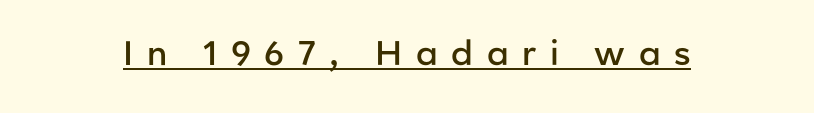
The image shows 34 px semibold sans-serif type, upright; set unusually wide letter spacing (+0.4 em), underlined; low stroke contrast and a medium x-height.
